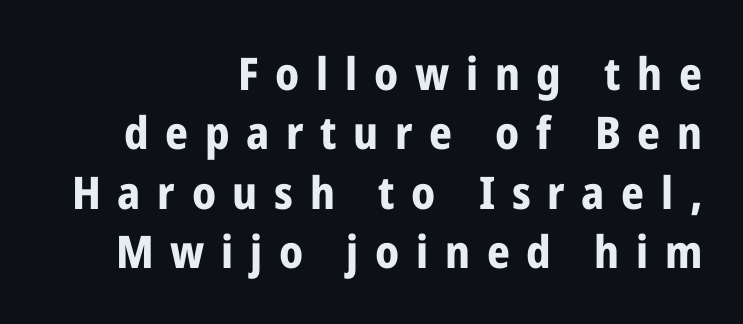
{"serif": "no", "italic": "no", "bold": "yes", "weight": "bold", "width": "condensed", "stroke_contrast": "low", "x_height": "medium", "monospaced": "no", "underline": "no", "align": "right", "line_spacing": "normal", "line_spacing_ratio": 1.32, "letter_spacing": "wide", "letter_spacing_em": 0.37, "glyph_px": 45}
